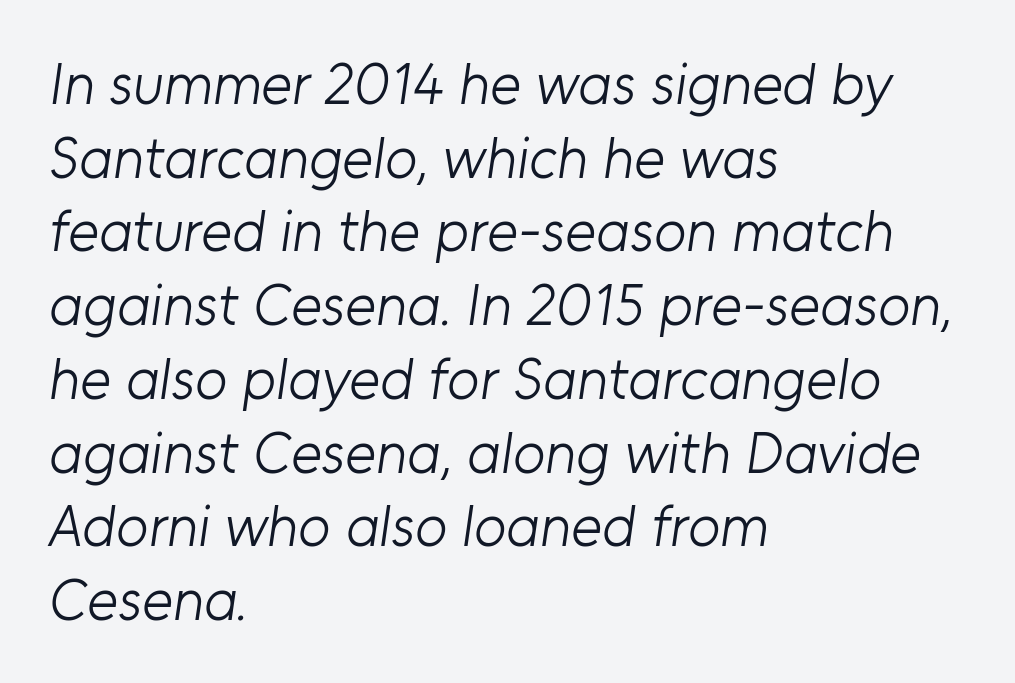
Each letter keeps its own natural width here, so spacing adapts to shape. Serif or sans? Sans — the stroke terminals are bare. A bare baseline throughout the passage. Counters stay open thanks to moderate or lighter strokes.
